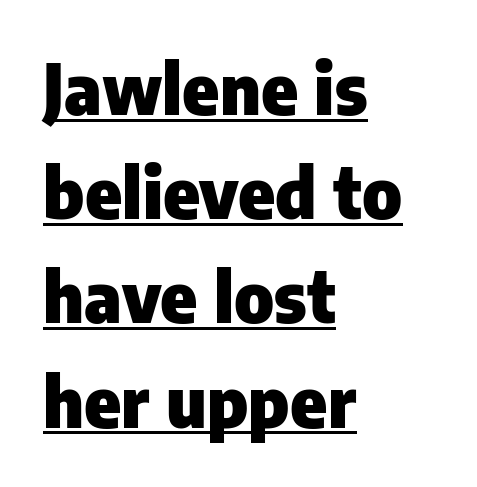
Q: Is the text bold? A: Yes.
Q: Is the text italic (slanted)? A: No, it is upright.
Q: Is the typeface a serif or a sans-serif typeface? A: Sans-serif.
Q: Is the text underlined? A: Yes.
Q: How is the paragraph aligned? A: Left-aligned.
Q: Is the spacing between letters normal or unusually wide? A: Normal.
Q: Is the spacing between lines tight, normal or loose? A: Normal.
Q: Width (condensed, normal, or wide)? A: Normal.
Q: Stroke contrast? A: Low.
Q: x-height? A: Medium.
Q: Monospaced? A: No.
